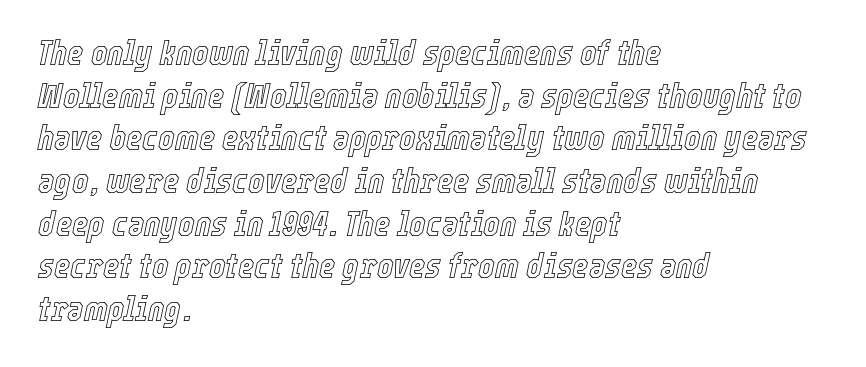
The image shows 35 px condensed type, italic (leaning right); set left-aligned, line spacing 1.22x, normal letter spacing, not underlined; a medium x-height.
